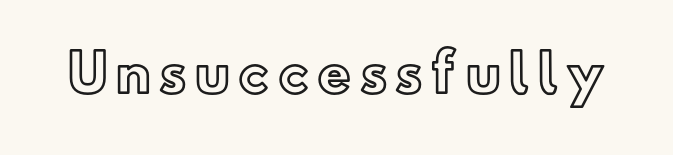
Q: Is the text italic (slanted)? A: No, it is upright.
Q: Is the text underlined? A: No.
Q: Width (condensed, normal, or wide)? A: Normal.
Q: x-height? A: Small.
Q: Monospaced? A: No.
